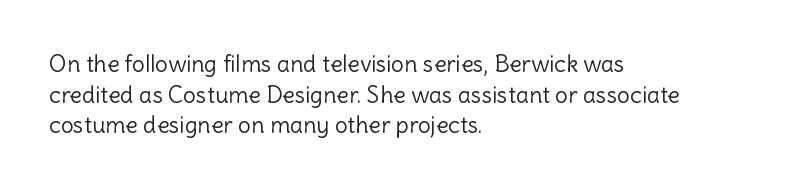
{"italic": "no", "bold": "no", "underline": "no", "align": "left", "line_spacing": "normal", "line_spacing_ratio": 1.33, "letter_spacing": "normal", "letter_spacing_em": 0.0, "glyph_px": 23}
